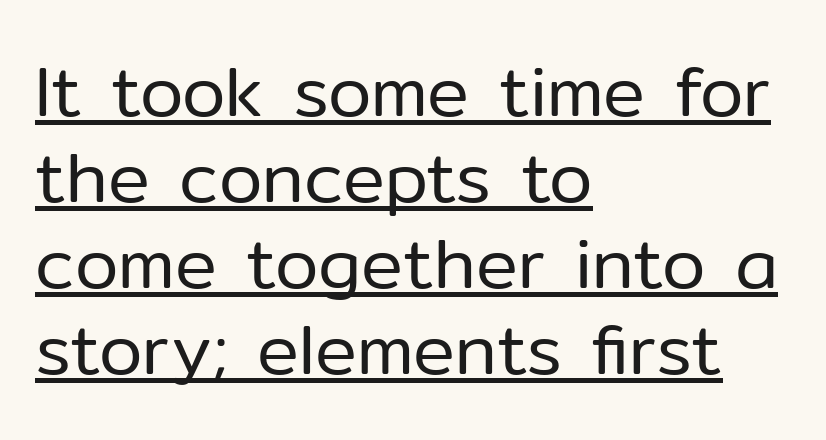
The image shows 70 px regular-weight sans-serif type, upright; set left-aligned, line spacing 1.23x, normal letter spacing, underlined; low stroke contrast and a medium x-height.
